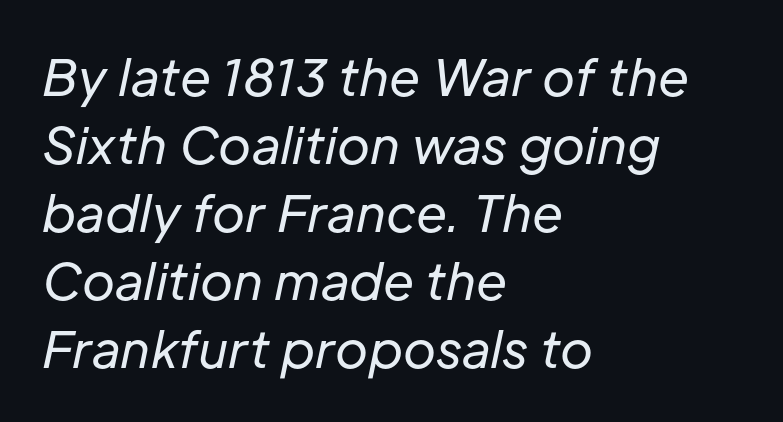
Tracking here is standard; glyphs follow each other at the usual distance. Does the leading feel generous? No, just average. Unbolded letterforms with no extra heft. Do the characters align in a grid? No, the font is proportional. The paragraph has a hard left edge and a soft right edge. The strip under each line holds only bare page.
